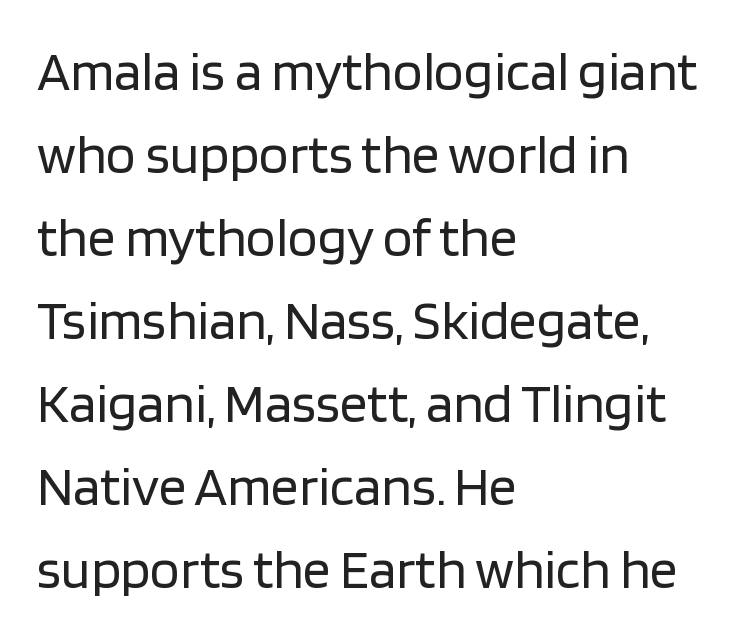
Q: Is the text bold? A: No.
Q: Is the text italic (slanted)? A: No, it is upright.
Q: Is the typeface a serif or a sans-serif typeface? A: Sans-serif.
Q: Is the text underlined? A: No.
Q: How is the paragraph aligned? A: Left-aligned.
Q: Is the spacing between letters normal or unusually wide? A: Normal.
Q: Is the spacing between lines tight, normal or loose? A: Normal.
Q: Width (condensed, normal, or wide)? A: Normal.
Q: Stroke contrast? A: Low.
Q: x-height? A: Large.
Q: Monospaced? A: No.
